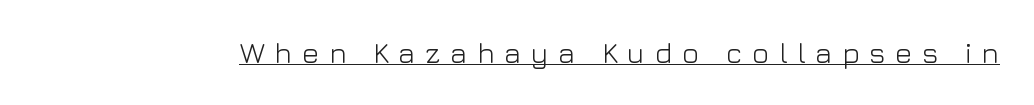
The image shows 29 px light sans-serif type, upright; set unusually wide letter spacing (+0.33 em), underlined; low stroke contrast and a medium x-height.
